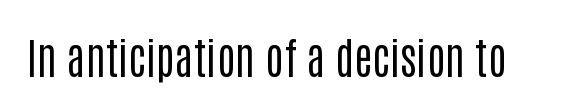
The image shows 43 px regular-weight, condensed sans-serif type, upright; set normal letter spacing, not underlined; low stroke contrast and a large x-height.
